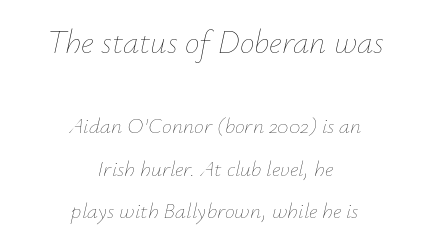
The image shows 33 px thin type, italic (leaning right); set centered, loose line spacing (1.93x), normal letter spacing, not underlined; the first (top) block is 1.5x larger; low stroke contrast and a small x-height.
